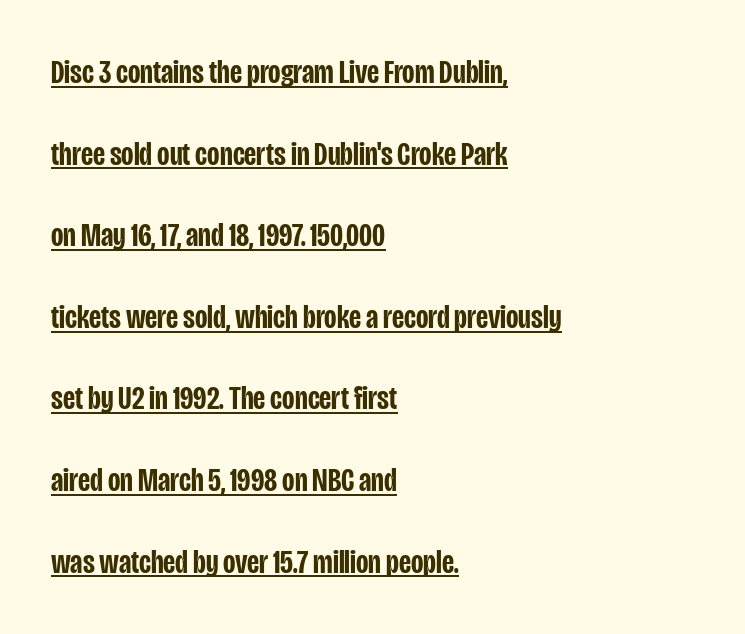
The image shows 34 px semibold, condensed sans-serif type, upright; set left-aligned, loose line spacing (2.4x), normal letter spacing, underlined; low stroke contrast and a large x-height.
